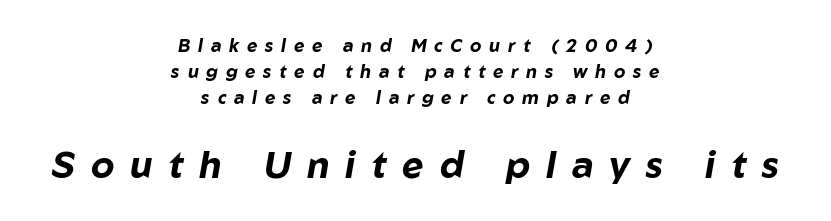
Q: Is the text bold? A: Yes.
Q: Is the text italic (slanted)? A: Yes, it leans right by about 10 degrees.
Q: Is the text underlined? A: No.
Q: How is the paragraph aligned? A: Centered.
Q: Is the spacing between letters normal or unusually wide? A: Unusually wide.
Q: Is the spacing between lines tight, normal or loose? A: Normal.
Q: Which block of text is set in a larger size, the first (top) or the second (bottom)? A: The second (bottom) one.
Q: Width (condensed, normal, or wide)? A: Normal.
Q: Stroke contrast? A: Low.
Q: x-height? A: Medium.
Q: Monospaced? A: No.
